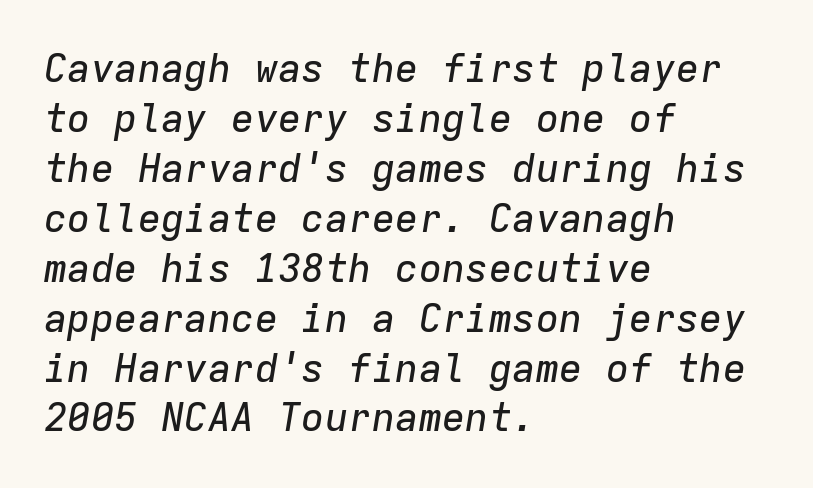
The gap between lines stays unmarked. Caption: standard tracking, unaltered. The whole block is typeset with a tilt. Horizontal alignment here is leftward, the default for most running prose. Leading matches the norm, producing a regular column. The letters march in equal steps, a hallmark of fixed-pitch type.
